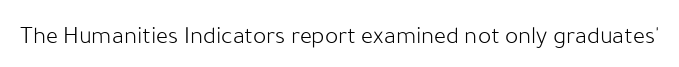
The rendering keeps characters at their native spacing. The font sits on the lighter half of the weight spectrum, regular included. Quick note: underline off. Is there any slant? The stems are plumb.
